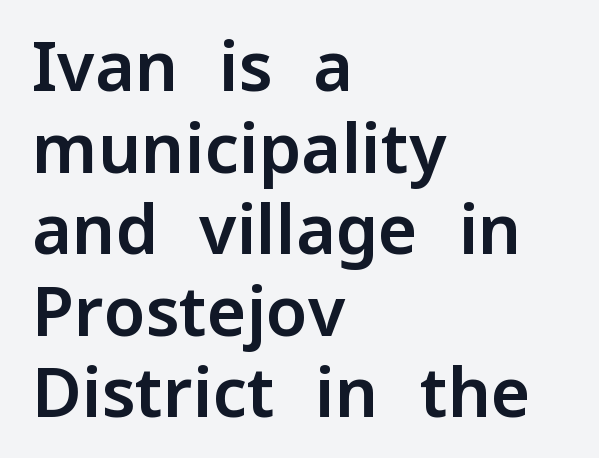
Q: Is the text italic (slanted)? A: No, it is upright.
Q: Is the typeface a serif or a sans-serif typeface? A: Sans-serif.
Q: Is the text underlined? A: No.
Q: How is the paragraph aligned? A: Left-aligned.
Q: Is the spacing between letters normal or unusually wide? A: Normal.
Q: Width (condensed, normal, or wide)? A: Normal.
Q: Stroke contrast? A: Low.
Q: x-height? A: Medium.
Q: Monospaced? A: No.
